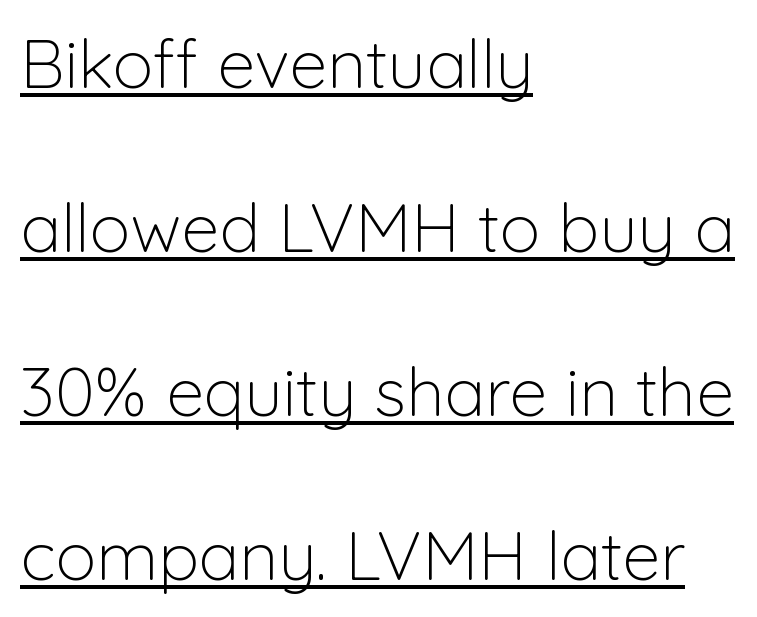
{"serif": "no", "italic": "no", "bold": "no", "weight": "light", "width": "normal", "stroke_contrast": "low", "x_height": "medium", "monospaced": "no", "underline": "yes", "align": "left", "line_spacing": "loose", "line_spacing_ratio": 2.41, "letter_spacing": "normal", "letter_spacing_em": 0.0, "glyph_px": 68}
